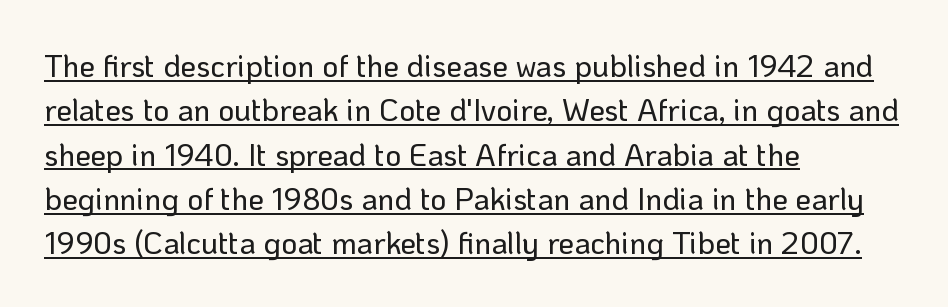
{"serif": "no", "italic": "no", "width": "normal", "stroke_contrast": "low", "x_height": "medium", "monospaced": "no", "underline": "yes", "align": "left", "line_spacing": "normal", "line_spacing_ratio": 1.43, "letter_spacing": "normal", "letter_spacing_em": 0.0, "glyph_px": 31}
